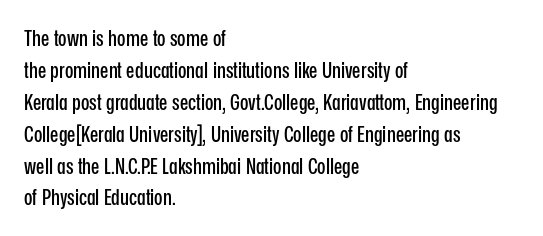
The image shows 22 px text type, upright; set left-aligned, normal line spacing (1.45x), normal letter spacing, not underlined.
